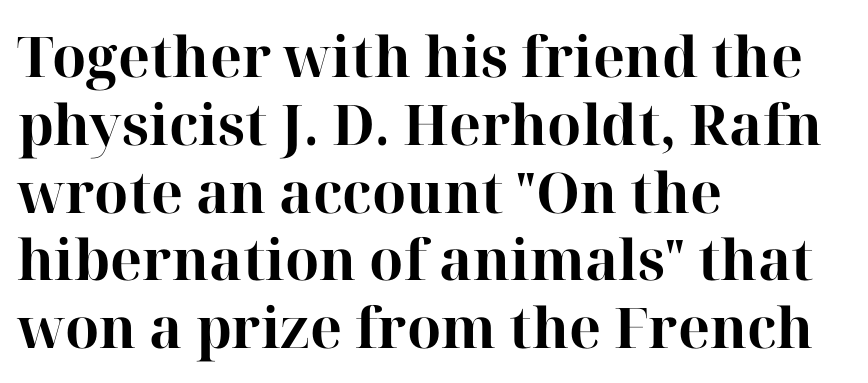
The image shows 56 px bold serif type, upright; set left-aligned, line spacing 1.21x, normal letter spacing, not underlined; high stroke contrast and a medium x-height.
